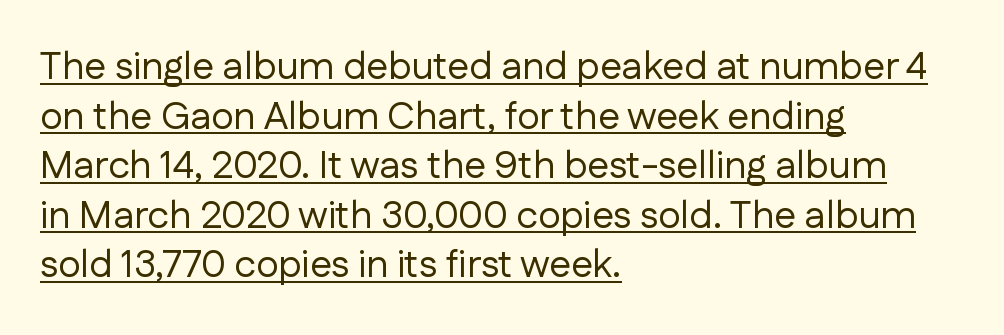
This rendering leaves character spacing at its baseline value. Left-aligned paragraph, ragged on the right. This is sans-serif lettering, the kind often seen on screens and signage. Has an underline been added? It has. Varying glyph widths throughout — classic text-font behaviour. Regular leading.
